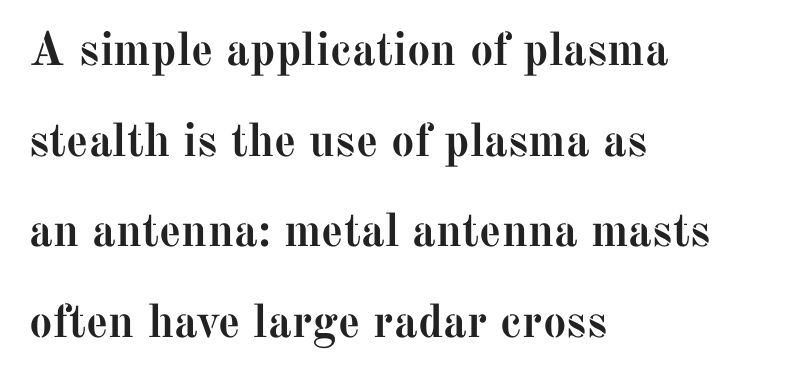
Q: Is the text bold? A: Yes.
Q: Is the text italic (slanted)? A: No, it is upright.
Q: Is the typeface a serif or a sans-serif typeface? A: Serif.
Q: Is the text underlined? A: No.
Q: How is the paragraph aligned? A: Left-aligned.
Q: Is the spacing between letters normal or unusually wide? A: Normal.
Q: Is the spacing between lines tight, normal or loose? A: Loose.
Q: Width (condensed, normal, or wide)? A: Normal.
Q: Stroke contrast? A: Medium.
Q: x-height? A: Medium.
Q: Monospaced? A: No.
